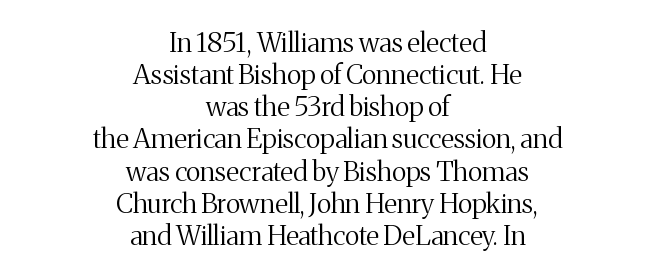
{"italic": "no", "bold": "no", "underline": "no", "align": "center", "line_spacing_ratio": 1.19, "letter_spacing": "normal", "letter_spacing_em": 0.0, "glyph_px": 27}
